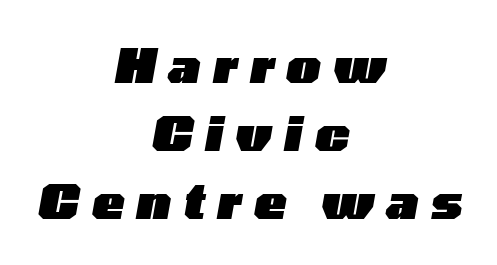
{"italic": "yes", "lean": "right", "slant_degrees": 10, "bold": "yes", "weight": "heavy", "width": "wide", "stroke_contrast": "low", "x_height": "medium", "monospaced": "no", "underline": "no", "align": "center", "line_spacing": "normal", "line_spacing_ratio": 1.42, "letter_spacing": "wide", "letter_spacing_em": 0.26, "glyph_px": 48}
